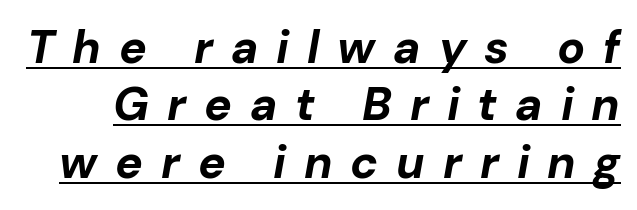
The image shows 46 px bold type, italic (leaning right); set normal line spacing (1.25x), unusually wide letter spacing (+0.39 em), underlined; low stroke contrast and a medium x-height.
